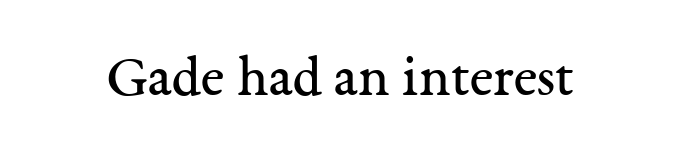
The image shows 59 px regular-weight serif type, upright; set normal letter spacing, not underlined; medium stroke contrast and a medium x-height.
